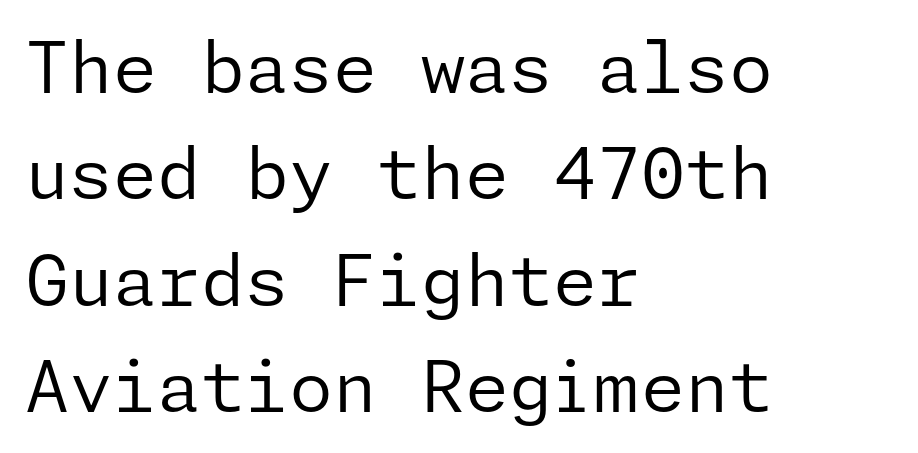
The image shows 71 px regular-weight sans-serif type, upright; set left-aligned, normal line spacing (1.5x), normal letter spacing, not underlined; low stroke contrast and a medium x-height.
